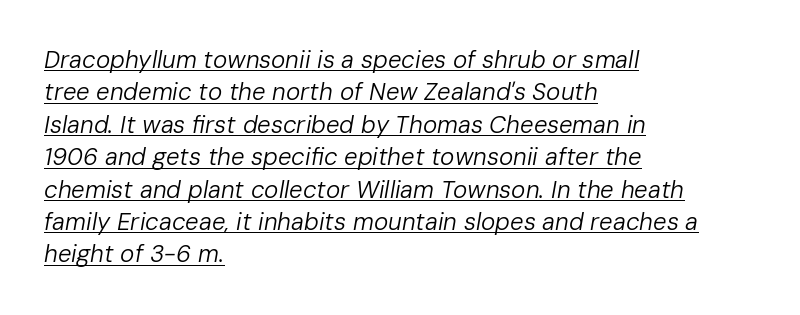
The lines in this sample share a left origin and differ only in where they stop. Decoration check: the copy is underlined. The horizontal fit of the characters is conventional and even. One glance says typical: line gaps are just what's usual. Stroke mass is kept to a normal reading level or below.
